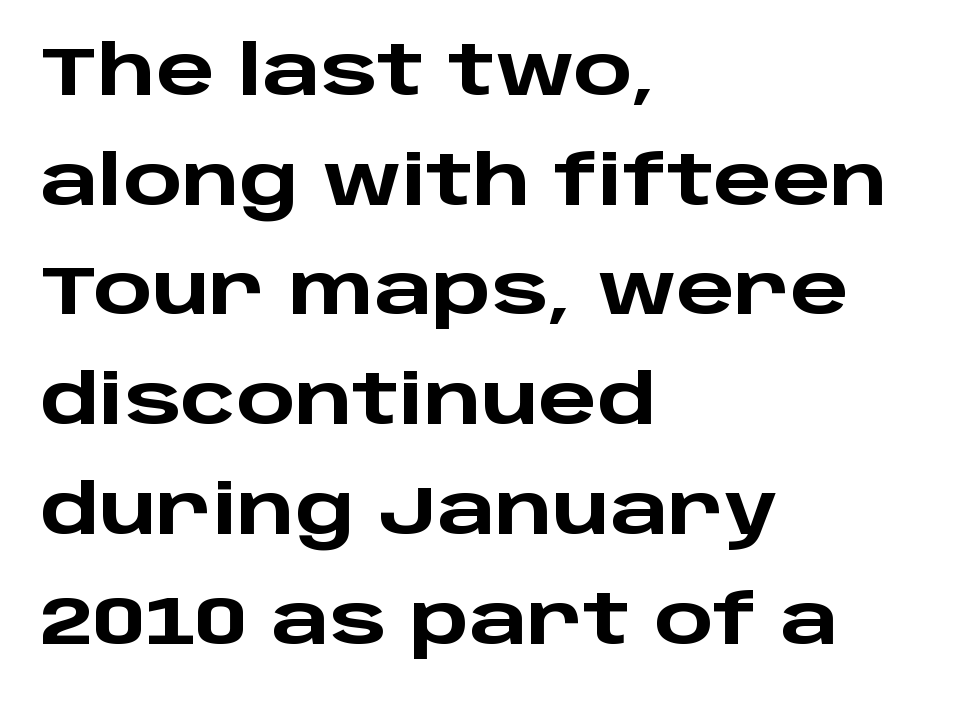
Q: Is the text bold? A: Yes.
Q: Is the text italic (slanted)? A: No, it is upright.
Q: Is the typeface a serif or a sans-serif typeface? A: Sans-serif.
Q: Is the text underlined? A: No.
Q: How is the paragraph aligned? A: Left-aligned.
Q: Is the spacing between letters normal or unusually wide? A: Normal.
Q: Is the spacing between lines tight, normal or loose? A: Normal.
Q: Width (condensed, normal, or wide)? A: Wide.
Q: Stroke contrast? A: Low.
Q: x-height? A: Large.
Q: Monospaced? A: No.
